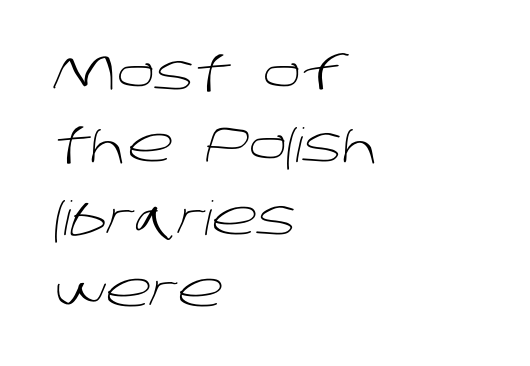
Q: Is the text bold? A: No.
Q: Is the typeface a serif or a sans-serif typeface? A: Sans-serif.
Q: Is the text underlined? A: No.
Q: How is the paragraph aligned? A: Left-aligned.
Q: Is the spacing between letters normal or unusually wide? A: Normal.
Q: Is the spacing between lines tight, normal or loose? A: Normal.
Q: Width (condensed, normal, or wide)? A: Normal.
Q: Stroke contrast? A: Low.
Q: x-height? A: Large.
Q: Monospaced? A: No.
